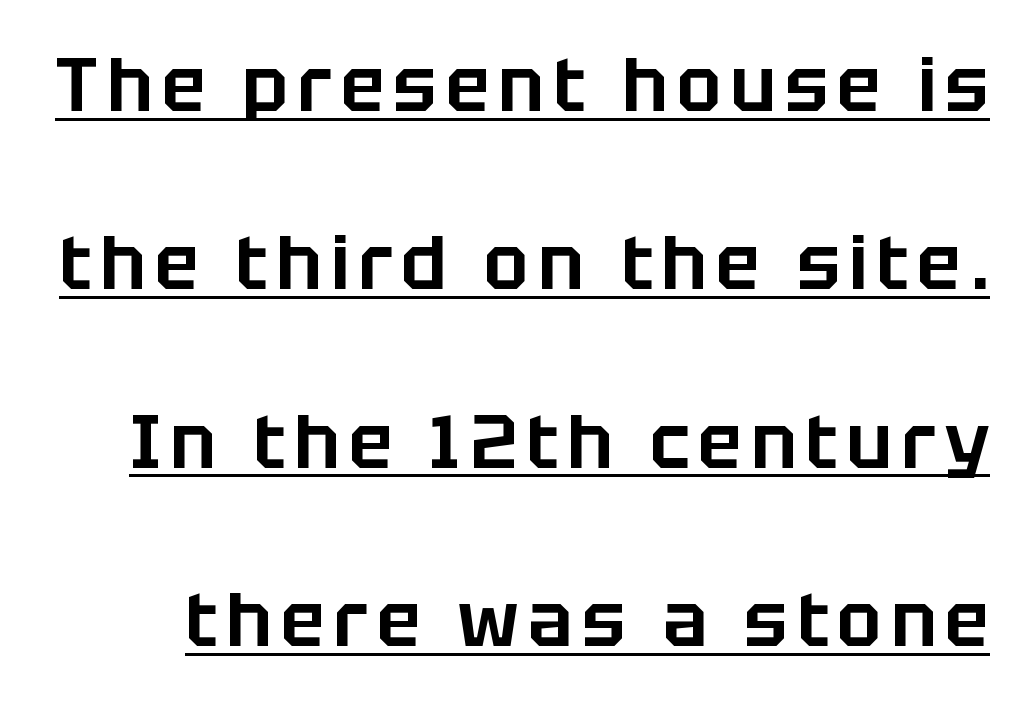
The image shows 74 px sans-serif type, upright; set loose line spacing (2.41x), underlined; low stroke contrast and a large x-height.
